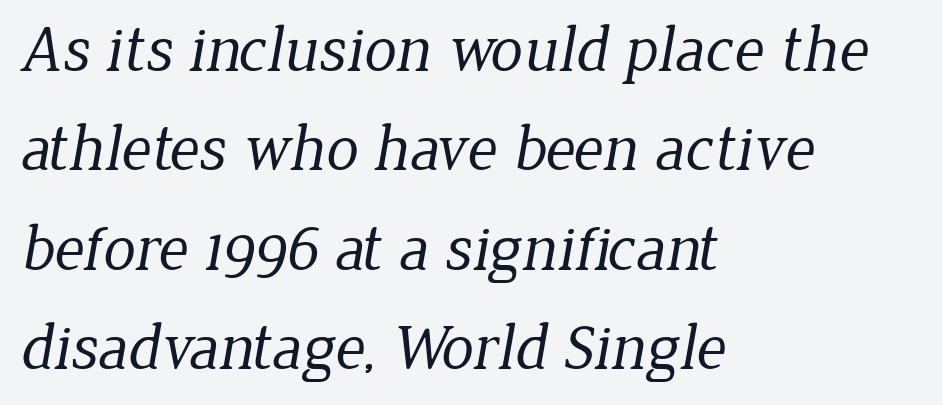
On a weight scale, this lands at 450 or below. Underline: absent. The typesetter chose a ragged-right arrangement here. The rendering keeps characters at their native spacing. The line-height multiplier appears to be the usual default.
